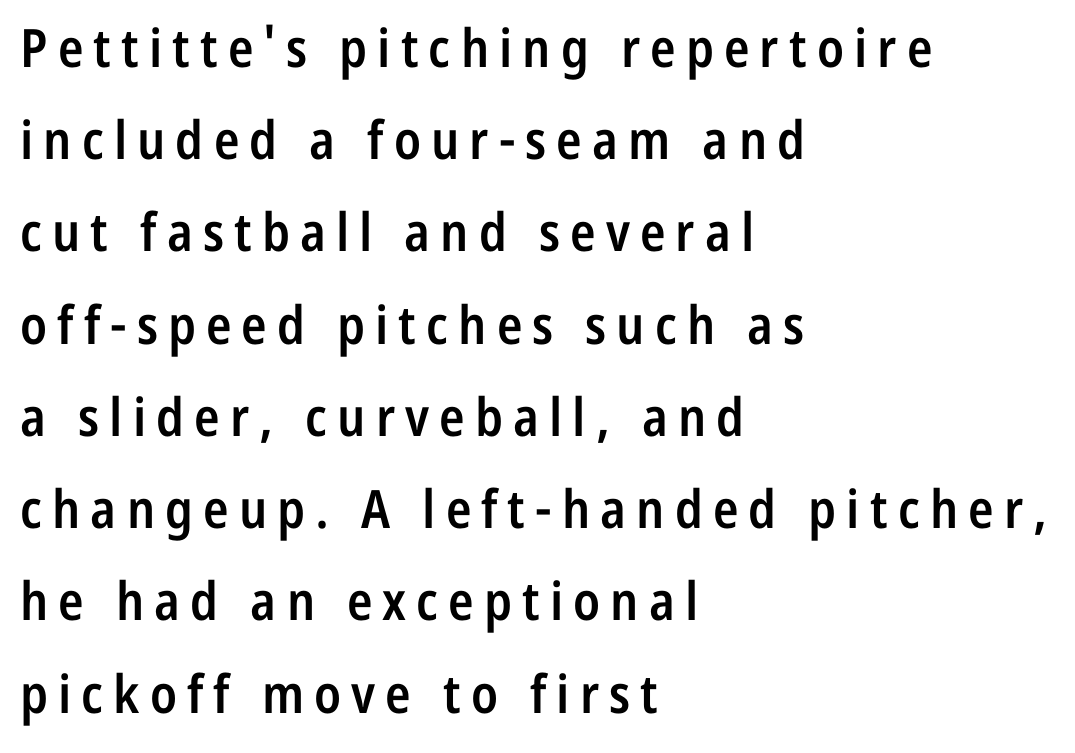
This sample is left-justified, so line endings fall wherever the words run out. These lines carry some extra weight — a demibold, not a full bold. Character widths vary here, with narrow letters taking less room than wide ones. Type without underlining. The glyphs in this specimen are sans serif. Posture: straight, roman, zero tilt.
